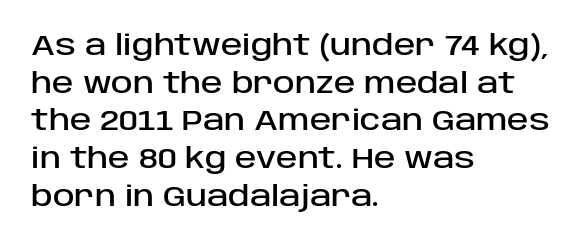
{"serif": "no", "italic": "no", "width": "normal", "stroke_contrast": "low", "x_height": "large", "monospaced": "no", "underline": "no", "align": "left", "line_spacing": "normal", "line_spacing_ratio": 1.3, "letter_spacing": "normal", "letter_spacing_em": 0.0, "glyph_px": 29}
